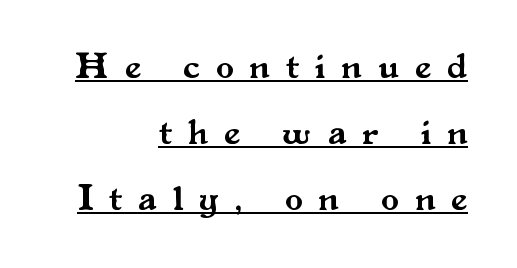
This is the regular roman posture of the typeface. Varying glyph widths throughout — classic text-font behaviour. In designer terms, the underline attribute is active on this setting. The rag falls on the left side of this text block. Someone cranked the tracking dial way up on this one. The glyphs in this specimen are seriffed.
